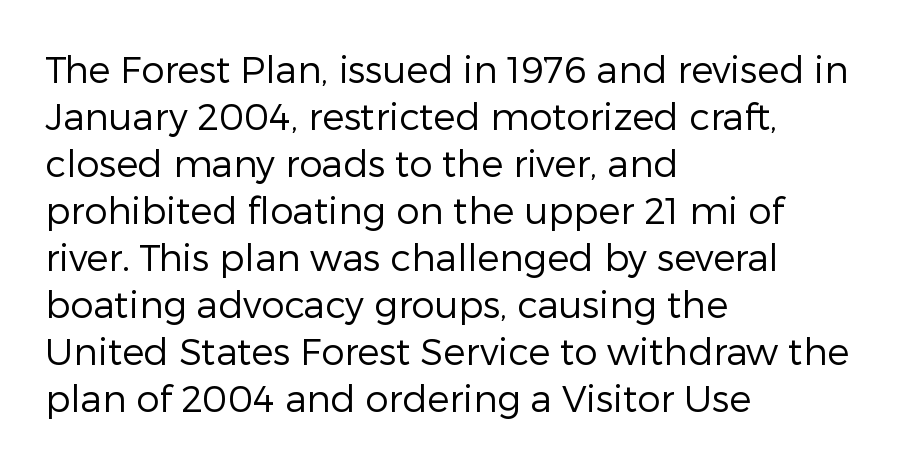
The passage shown is typed in a proportional face where columns would drift. Notice how the stems are strictly vertical — no italics here. The foot of each line stays bare and open. The font is comparable to plain body text, perhaps lighter.
